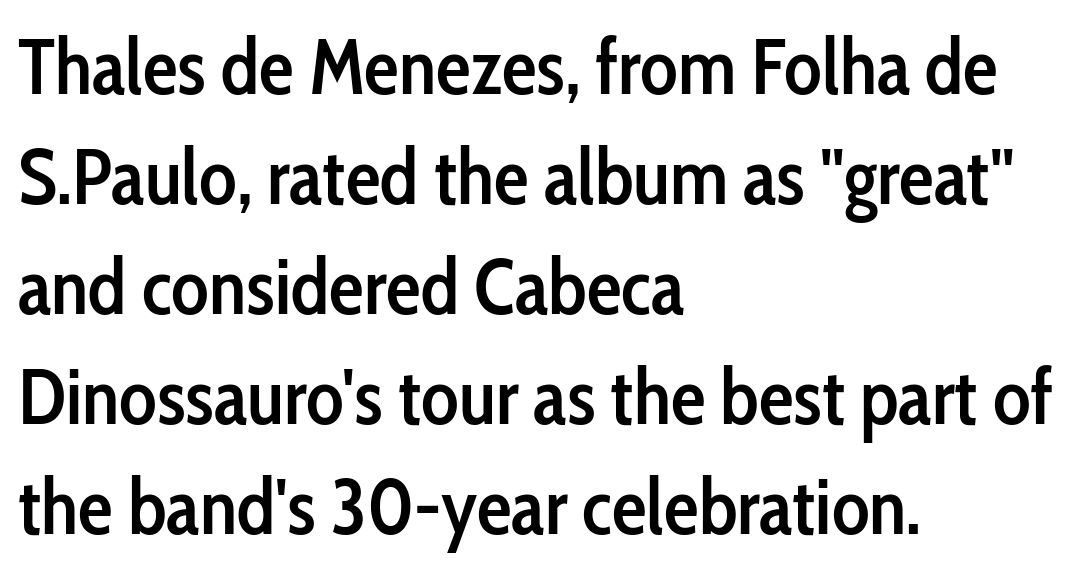
{"serif": "no", "italic": "no", "bold": "semi", "weight": "semibold", "width": "condensed", "stroke_contrast": "low", "x_height": "medium", "monospaced": "no", "underline": "no", "align": "left", "line_spacing": "normal", "line_spacing_ratio": 1.41, "letter_spacing": "normal", "letter_spacing_em": 0.0, "glyph_px": 78}
